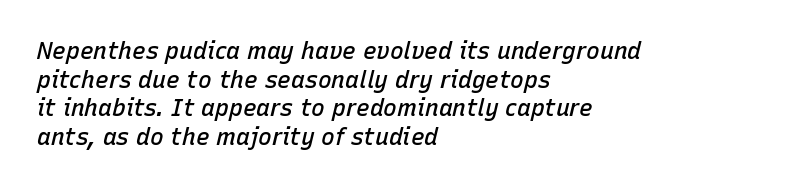
{"italic": "yes", "lean": "right", "slant_degrees": 15, "bold": "semi", "underline": "no", "align": "left", "line_spacing_ratio": 1.24, "letter_spacing": "normal", "letter_spacing_em": 0.0, "glyph_px": 23}
